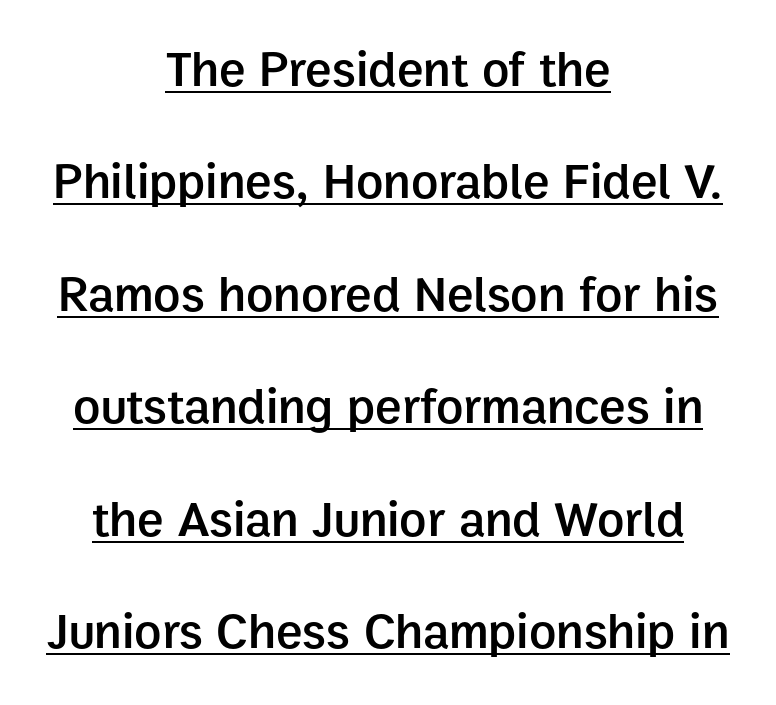
These lines keep a tight, regular rhythm from letter to letter. Note the varied advance widths — an 'i' is clearly narrower than an 'm'. Layout note: lines centered. A typographer would call this underscored text. This sample uses an upright cut, with every glyph sitting square on the baseline. Nothing sits at the stroke ends, so this counts as sans-serif.
